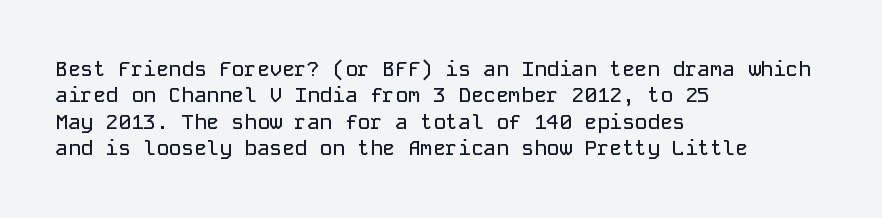
The image shows 21 px text type, upright; set left-aligned, normal line spacing (1.26x), normal letter spacing, not underlined.
